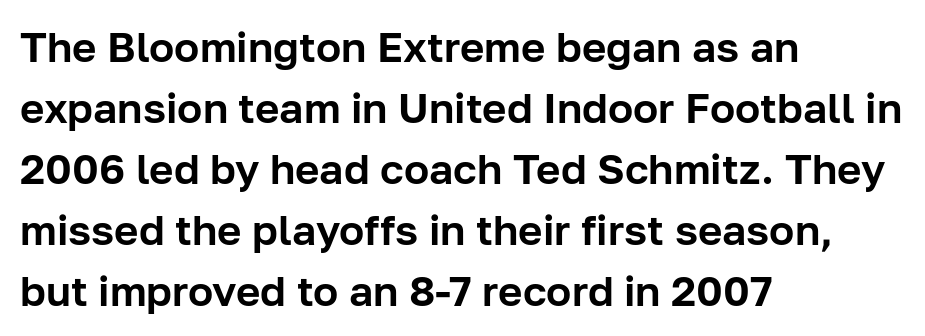
Only glyphs here, with clear space below each row. These lines are rendered in a variable-pitch font. The paragraph has a hard left edge and a soft right edge. Tall strokes in this sample are plumb rather than angled. Stroke terminals: plain, sans-serif.
